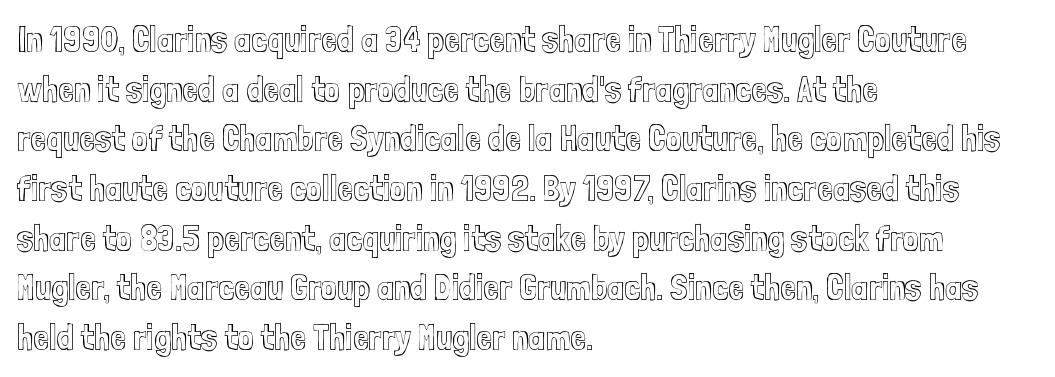
{"italic": "no", "width": "condensed", "x_height": "medium", "monospaced": "no", "underline": "no", "align": "left", "line_spacing": "normal", "line_spacing_ratio": 1.38, "letter_spacing": "normal", "letter_spacing_em": 0.0, "glyph_px": 36}
